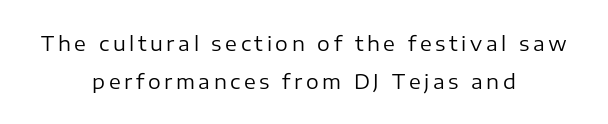
No letter is thick-stroked: the sample isn't bold. Quick note: underline off. This is the regular roman posture of the typeface. Casual observation: everything's sitting right in the middle.
